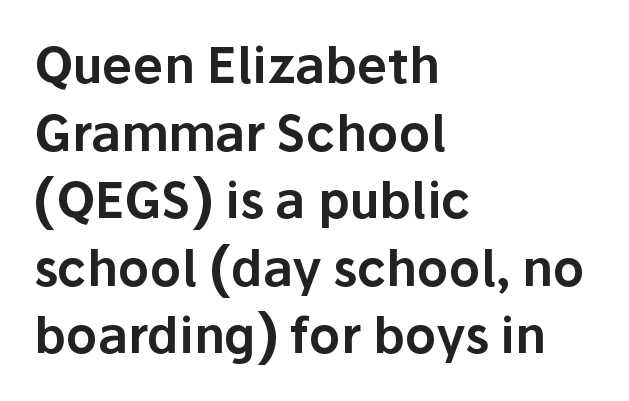
{"serif": "no", "italic": "no", "width": "normal", "stroke_contrast": "low", "x_height": "medium", "monospaced": "no", "underline": "no", "align": "left", "line_spacing": "normal", "line_spacing_ratio": 1.38, "letter_spacing": "normal", "letter_spacing_em": 0.0, "glyph_px": 49}
